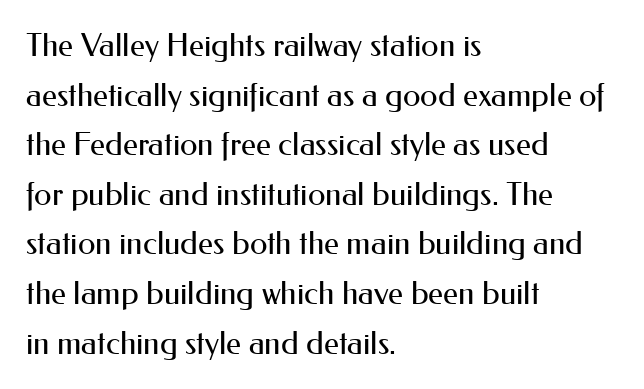
{"serif": "no", "italic": "no", "bold": "no", "weight": "regular", "width": "normal", "stroke_contrast": "medium", "x_height": "small", "monospaced": "no", "underline": "no", "align": "left", "line_spacing": "normal", "line_spacing_ratio": 1.55, "letter_spacing": "normal", "letter_spacing_em": 0.0, "glyph_px": 32}
